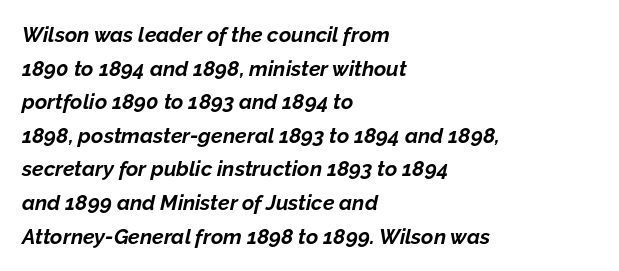
{"italic": "yes", "lean": "right", "slant_degrees": 12, "bold": "yes", "underline": "no", "align": "left", "line_spacing": "normal", "line_spacing_ratio": 1.6, "letter_spacing": "normal", "letter_spacing_em": 0.0, "glyph_px": 21}
